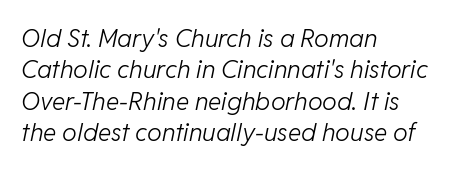
Q: Is the text bold? A: No.
Q: Is the text italic (slanted)? A: Yes, it leans right by about 11 degrees.
Q: Is the text underlined? A: No.
Q: How is the paragraph aligned? A: Left-aligned.
Q: Is the spacing between letters normal or unusually wide? A: Normal.
Q: Is the spacing between lines tight, normal or loose? A: Normal.
